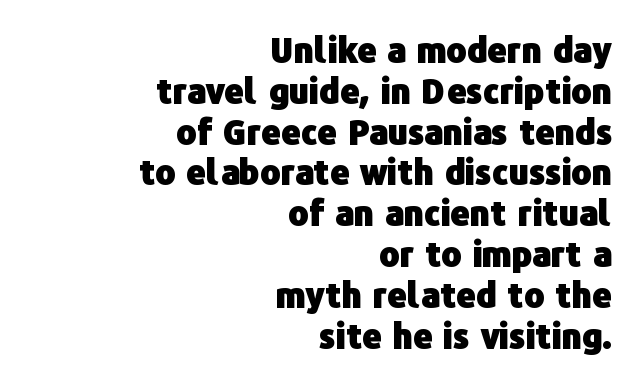
The image shows 34 px heavy sans-serif type, upright; set right-aligned, line spacing 1.2x, normal letter spacing, not underlined; low stroke contrast and a medium x-height.
